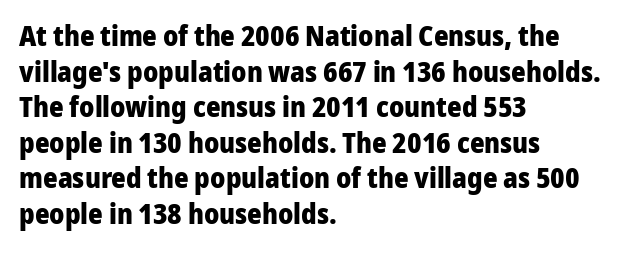
Q: Is the text bold? A: Yes.
Q: Is the text italic (slanted)? A: No, it is upright.
Q: Is the typeface a serif or a sans-serif typeface? A: Sans-serif.
Q: Is the text underlined? A: No.
Q: How is the paragraph aligned? A: Left-aligned.
Q: Is the spacing between letters normal or unusually wide? A: Normal.
Q: Is the spacing between lines tight, normal or loose? A: Normal.
Q: Width (condensed, normal, or wide)? A: Normal.
Q: Stroke contrast? A: Low.
Q: x-height? A: Medium.
Q: Monospaced? A: No.
